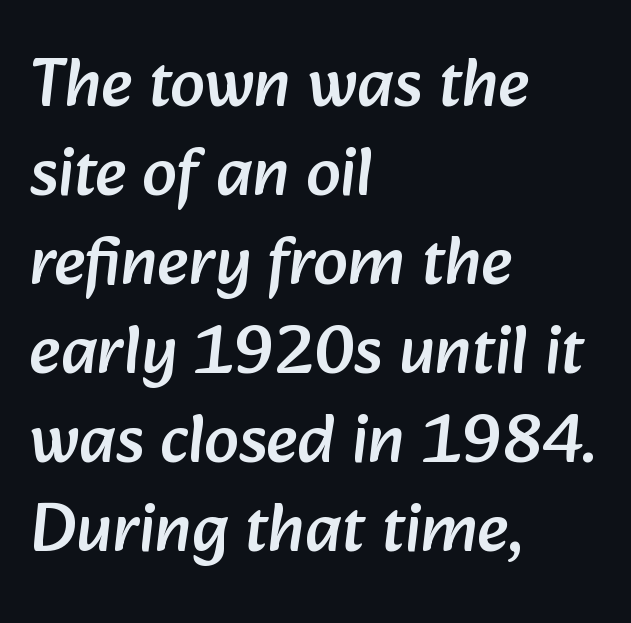
Q: Is the typeface a serif or a sans-serif typeface? A: Sans-serif.
Q: Is the text underlined? A: No.
Q: How is the paragraph aligned? A: Left-aligned.
Q: Is the spacing between letters normal or unusually wide? A: Normal.
Q: Is the spacing between lines tight, normal or loose? A: Normal.
Q: Width (condensed, normal, or wide)? A: Normal.
Q: Stroke contrast? A: Low.
Q: x-height? A: Medium.
Q: Monospaced? A: No.
